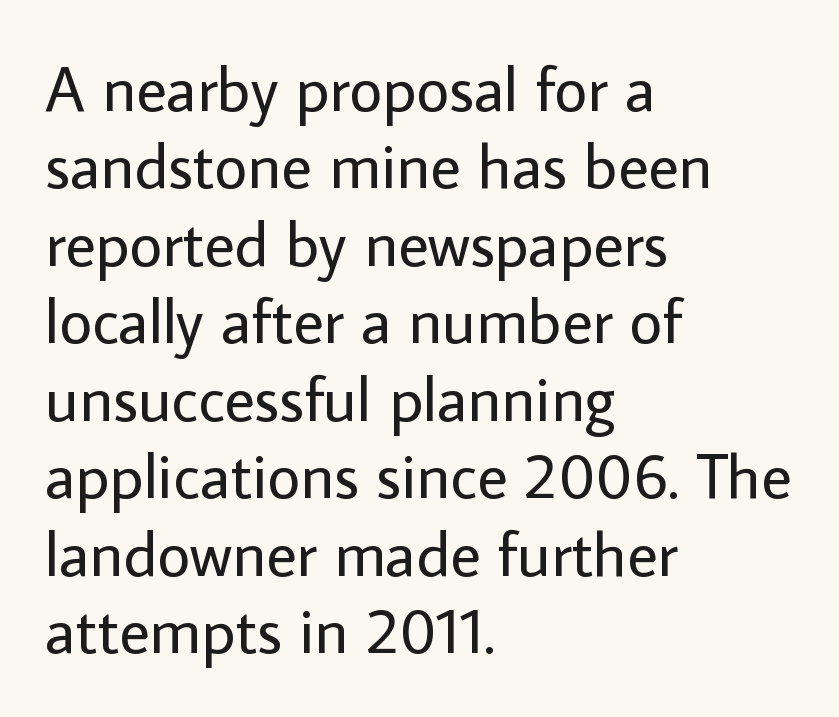
Q: Is the text bold? A: No.
Q: Is the text italic (slanted)? A: No, it is upright.
Q: Is the typeface a serif or a sans-serif typeface? A: Sans-serif.
Q: Is the text underlined? A: No.
Q: How is the paragraph aligned? A: Left-aligned.
Q: Is the spacing between letters normal or unusually wide? A: Normal.
Q: Width (condensed, normal, or wide)? A: Normal.
Q: Stroke contrast? A: Low.
Q: x-height? A: Medium.
Q: Monospaced? A: No.
